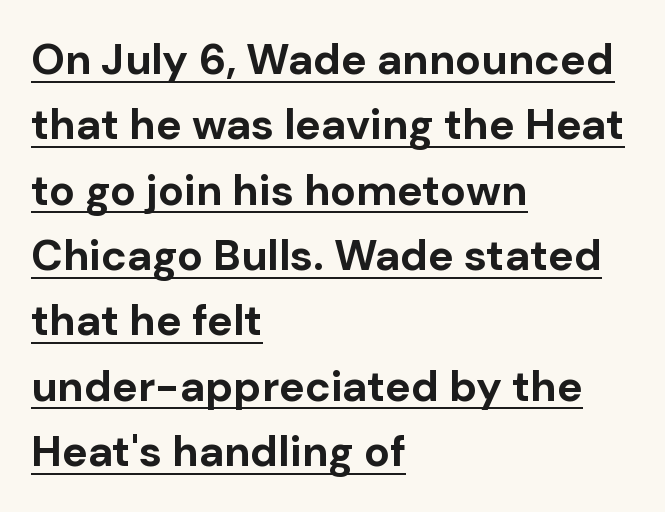
The image shows 43 px bold sans-serif type, upright; set left-aligned, normal line spacing (1.52x), normal letter spacing, underlined; low stroke contrast and a medium x-height.
